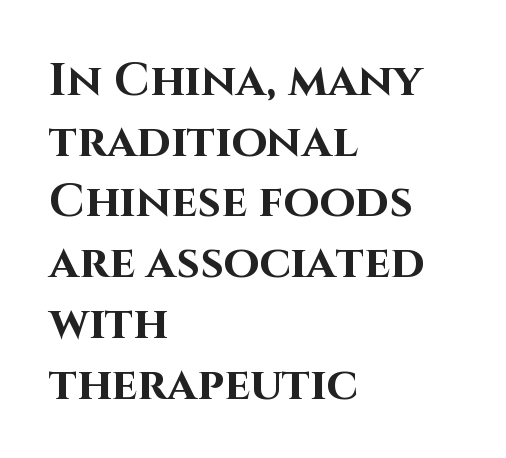
{"serif": "no", "italic": "no", "bold": "yes", "weight": "bold", "width": "normal", "stroke_contrast": "high", "x_height": "large", "monospaced": "no", "underline": "no", "align": "left", "line_spacing": "normal", "line_spacing_ratio": 1.32, "letter_spacing": "normal", "letter_spacing_em": 0.0, "glyph_px": 46}
